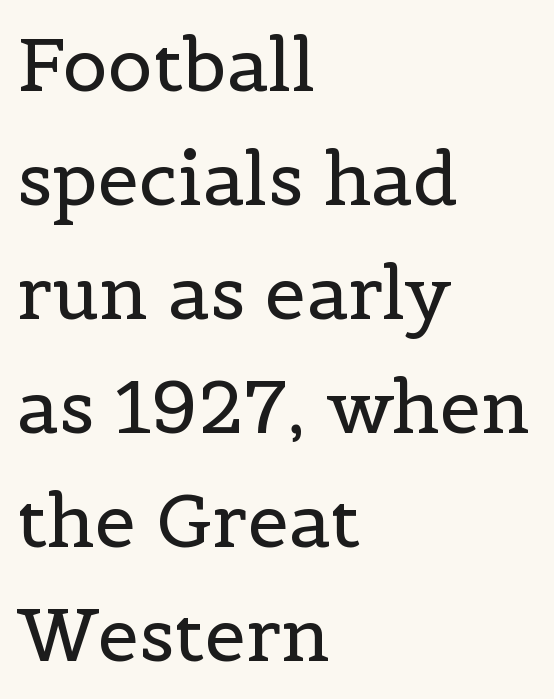
One-word summary of the alignment: left. The gaps between neighbouring characters are ordinary and unremarkable. The letters advance in unequal steps, a hallmark of proportional type. The vertical gap from one line to the next is medium. Observe the serifs anchoring each vertical stroke in this sample.
